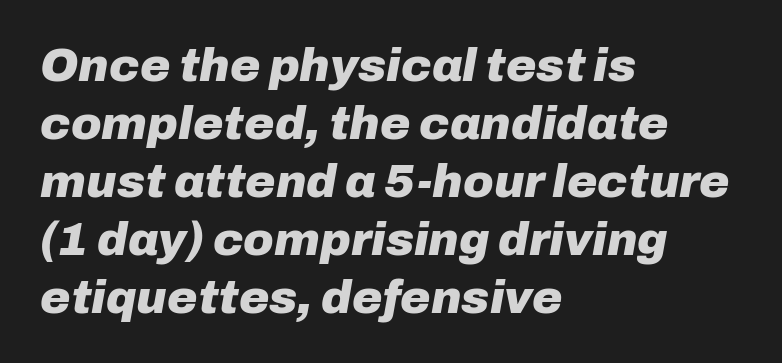
{"italic": "yes", "lean": "right", "slant_degrees": 10, "bold": "yes", "weight": "heavy", "width": "normal", "stroke_contrast": "low", "x_height": "medium", "monospaced": "no", "underline": "no", "align": "left", "line_spacing": "normal", "line_spacing_ratio": 1.26, "letter_spacing": "normal", "letter_spacing_em": 0.0, "glyph_px": 46}
